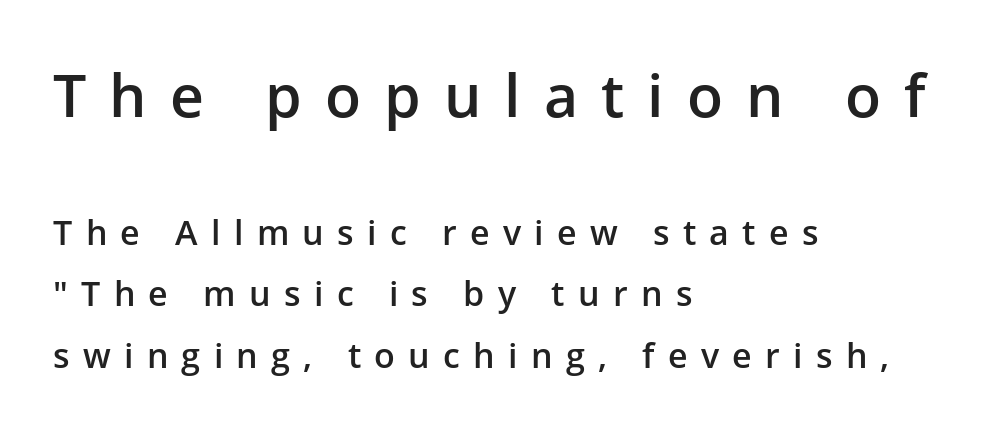
Q: Is the text bold? A: Semi-bold.
Q: Is the text italic (slanted)? A: No, it is upright.
Q: Is the typeface a serif or a sans-serif typeface? A: Sans-serif.
Q: Is the text underlined? A: No.
Q: How is the paragraph aligned? A: Left-aligned.
Q: Is the spacing between letters normal or unusually wide? A: Unusually wide.
Q: Which block of text is set in a larger size, the first (top) or the second (bottom)? A: The first (top) one.
Q: Width (condensed, normal, or wide)? A: Normal.
Q: Stroke contrast? A: Low.
Q: x-height? A: Medium.
Q: Monospaced? A: No.
